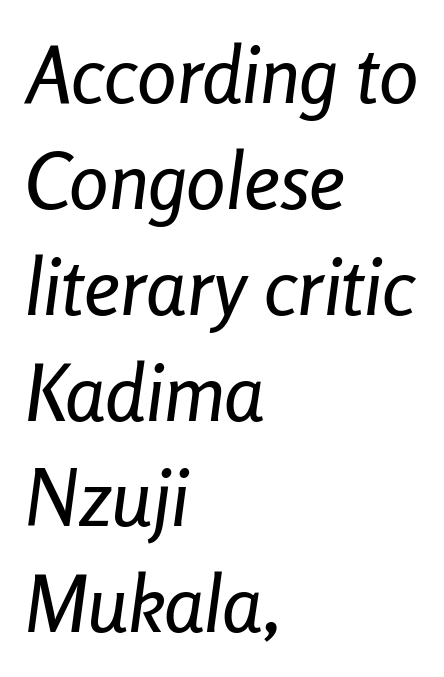
The image shows 79 px condensed type, italic (leaning right); set left-aligned, normal line spacing (1.34x), normal letter spacing, not underlined; low stroke contrast and a medium x-height.
